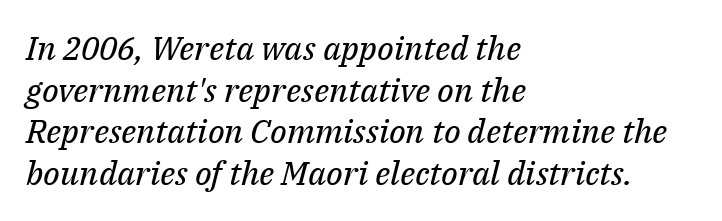
Q: Is the text bold? A: No.
Q: Is the text italic (slanted)? A: Yes, it leans right by about 14 degrees.
Q: Is the typeface a serif or a sans-serif typeface? A: Serif.
Q: Is the text underlined? A: No.
Q: How is the paragraph aligned? A: Left-aligned.
Q: Is the spacing between letters normal or unusually wide? A: Normal.
Q: Is the spacing between lines tight, normal or loose? A: Normal.
Q: Width (condensed, normal, or wide)? A: Normal.
Q: Stroke contrast? A: Medium.
Q: x-height? A: Medium.
Q: Monospaced? A: No.
